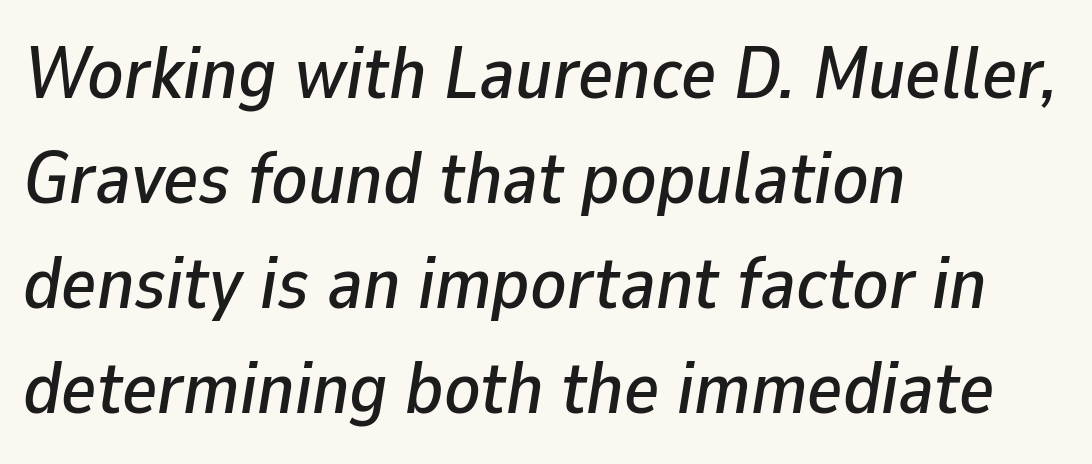
Q: Is the text italic (slanted)? A: Yes, it leans right by about 9 degrees.
Q: Is the text underlined? A: No.
Q: How is the paragraph aligned? A: Left-aligned.
Q: Is the spacing between letters normal or unusually wide? A: Normal.
Q: Is the spacing between lines tight, normal or loose? A: Normal.
Q: Width (condensed, normal, or wide)? A: Normal.
Q: Stroke contrast? A: Low.
Q: x-height? A: Medium.
Q: Monospaced? A: No.
